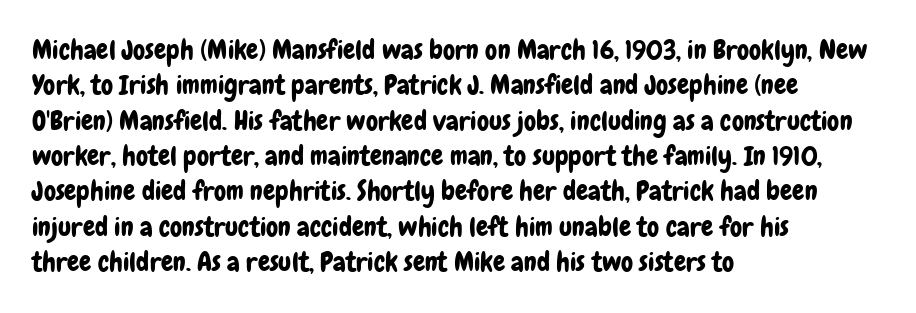
{"italic": "no", "underline": "no", "align": "left", "line_spacing": "normal", "line_spacing_ratio": 1.31, "letter_spacing": "normal", "letter_spacing_em": 0.0, "glyph_px": 27}
